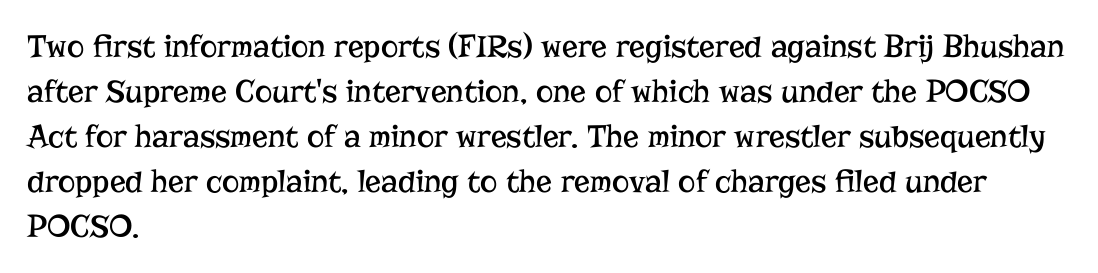
{"serif": "yes", "italic": "no", "bold": "no", "weight": "regular", "width": "normal", "stroke_contrast": "low", "x_height": "medium", "monospaced": "no", "underline": "no", "align": "left", "line_spacing": "normal", "line_spacing_ratio": 1.36, "letter_spacing": "normal", "letter_spacing_em": 0.0, "glyph_px": 33}
